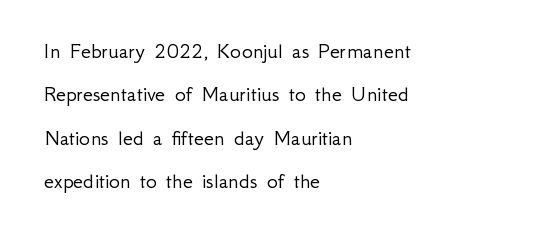
Is the stroke heavy? The answer is a plain regular-or-lighter. Line starts are locked; line ends wander. Type without underlining. Students, note that the glyphs here touch the page at normal intervals. Designer's note — italics off, roman on.
